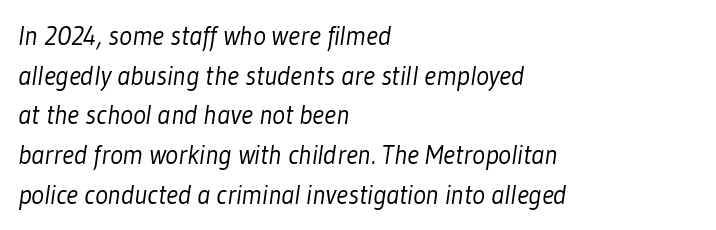
Summary of weight: not heavy and not bold. Quick note: underline off. These lines keep a tight, regular rhythm from letter to letter. Alignment: flush left.
